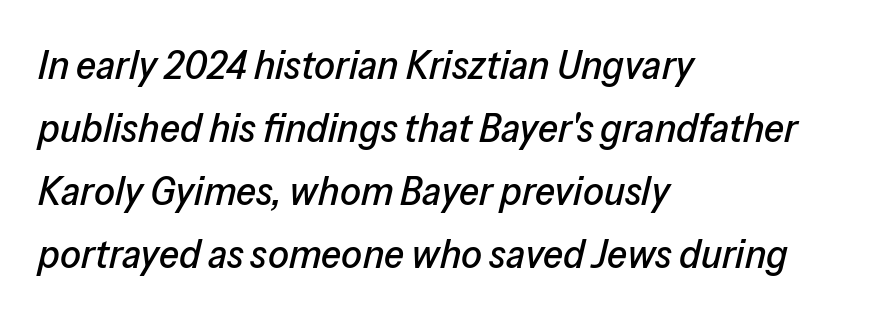
The image shows 41 px text type, italic (leaning right); set left-aligned, normal line spacing (1.54x), normal letter spacing, not underlined; low stroke contrast and a medium x-height.
